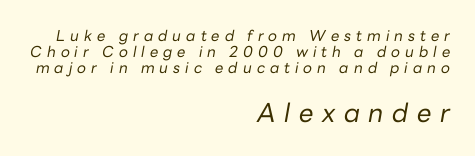
{"italic": "yes", "lean": "right", "slant_degrees": 10, "bold": "no", "underline": "no", "align": "right", "line_spacing": "tight", "line_spacing_ratio": 1.08, "letter_spacing": "wide", "letter_spacing_em": 0.33, "larger_block": "second", "size_ratio": 1.73, "glyph_px": 26}
